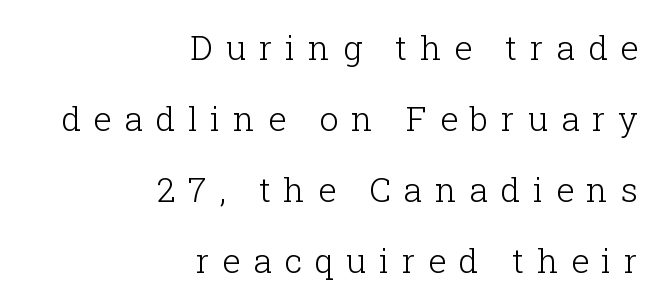
Q: Is the text bold? A: No.
Q: Is the text italic (slanted)? A: No, it is upright.
Q: Is the typeface a serif or a sans-serif typeface? A: Serif.
Q: Is the text underlined? A: No.
Q: How is the paragraph aligned? A: Right-aligned.
Q: Is the spacing between letters normal or unusually wide? A: Unusually wide.
Q: Is the spacing between lines tight, normal or loose? A: Loose.
Q: Width (condensed, normal, or wide)? A: Normal.
Q: Stroke contrast? A: Low.
Q: x-height? A: Medium.
Q: Monospaced? A: No.
